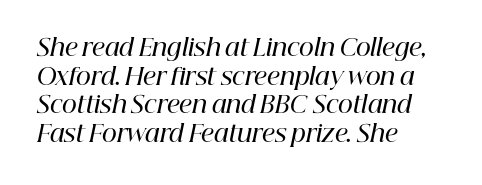
The image shows 23 px text type, italic (leaning right); set left-aligned, normal line spacing (1.25x), normal letter spacing, not underlined.
